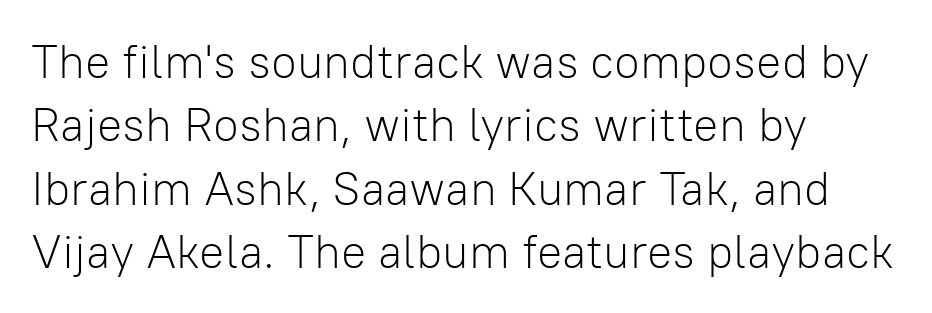
The image shows 47 px light sans-serif type, upright; set left-aligned, normal line spacing (1.35x), normal letter spacing, not underlined; low stroke contrast and a medium x-height.
